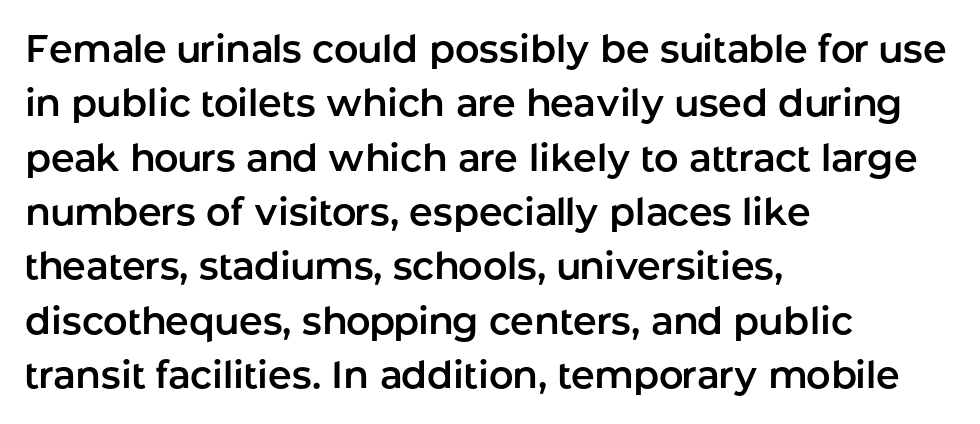
The image shows 38 px sans-serif type, upright; set left-aligned, normal line spacing (1.43x), normal letter spacing, not underlined; low stroke contrast and a medium x-height.
